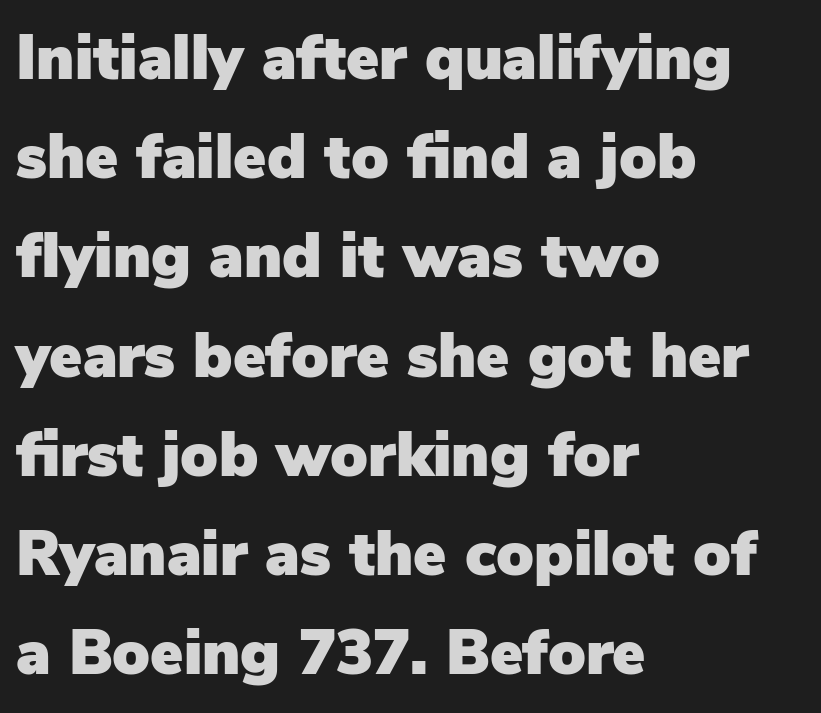
Q: Is the text italic (slanted)? A: No, it is upright.
Q: Is the typeface a serif or a sans-serif typeface? A: Sans-serif.
Q: Is the text underlined? A: No.
Q: How is the paragraph aligned? A: Left-aligned.
Q: Is the spacing between letters normal or unusually wide? A: Normal.
Q: Is the spacing between lines tight, normal or loose? A: Normal.
Q: Width (condensed, normal, or wide)? A: Normal.
Q: Stroke contrast? A: Low.
Q: x-height? A: Medium.
Q: Monospaced? A: No.
